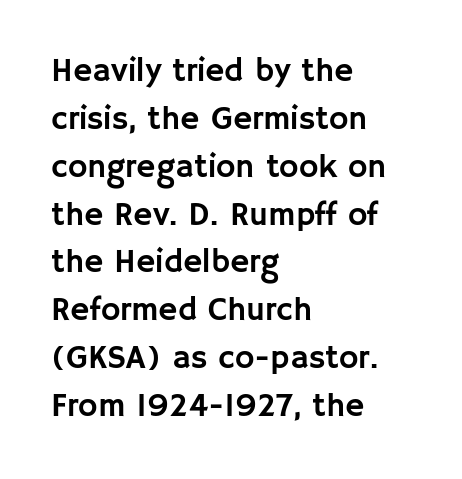
{"serif": "no", "italic": "no", "width": "normal", "stroke_contrast": "low", "x_height": "large", "monospaced": "no", "underline": "no", "align": "left", "line_spacing": "normal", "line_spacing_ratio": 1.45, "letter_spacing": "normal", "letter_spacing_em": 0.0, "glyph_px": 33}
